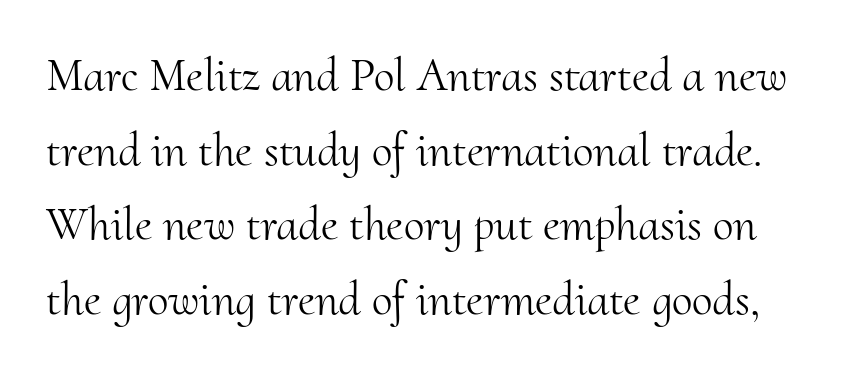
Classification — serif. This sample has the flowing, uneven cadence of proportional lettering. The rendering keeps characters at their native spacing. Successive baselines arrive at the customary interval.
